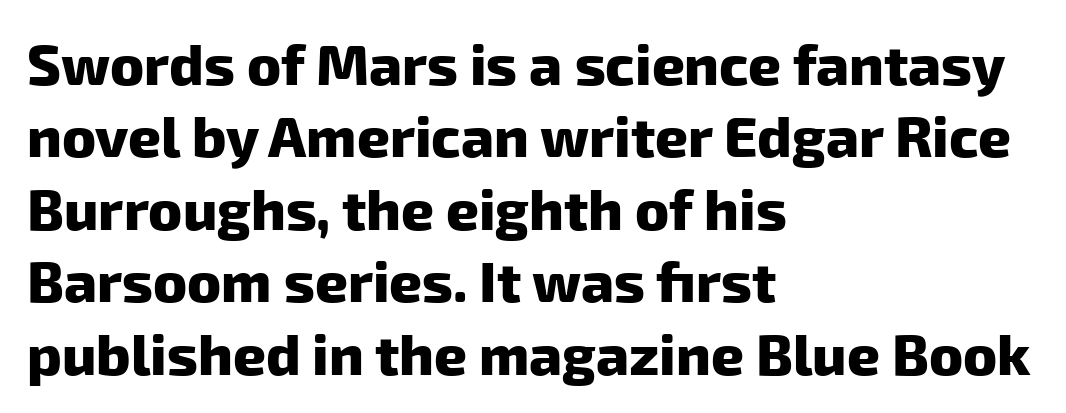
Underline: absent. The rendering keeps characters at their native spacing. Spacing verdict: proportional, widths tailored to each character. How would I describe the line gaps? Plain and ordinary. The text was rendered using a sans face with plain stroke endings.
